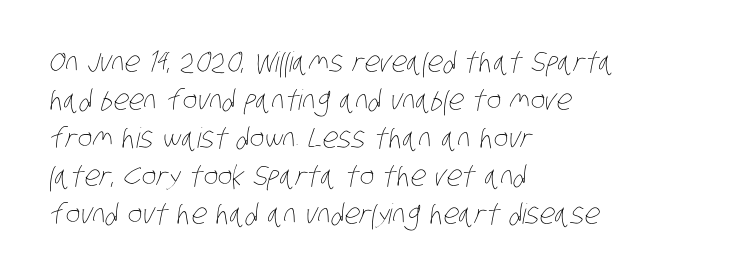
Horizontal bands of white between lines are of average thickness. Honestly, there is no underline to notice here at all. The weight would be labelled regular, book, light, or lighter still. Do the characters align in a grid? No, the font is proportional.
